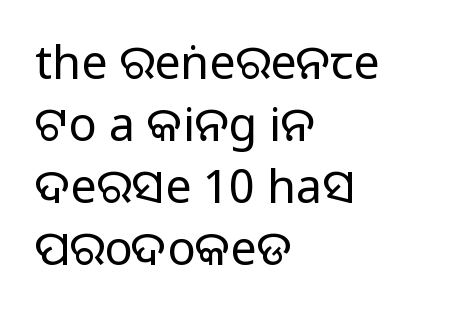
{"serif": "no", "italic": "no", "bold": "no", "weight": "regular", "width": "normal", "stroke_contrast": "low", "x_height": "large", "monospaced": "no", "underline": "no", "align": "left", "line_spacing": "normal", "line_spacing_ratio": 1.32, "letter_spacing": "normal", "letter_spacing_em": 0.0, "glyph_px": 47}
